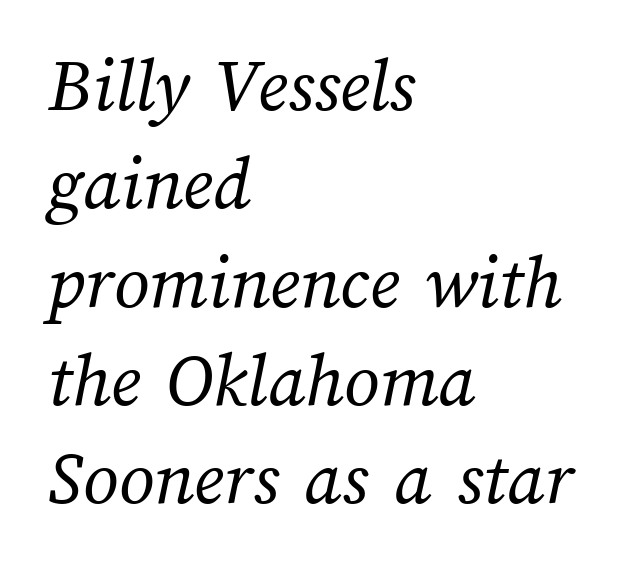
{"bold": "no", "weight": "regular", "width": "normal", "stroke_contrast": "medium", "x_height": "medium", "monospaced": "no", "underline": "no", "align": "left", "line_spacing": "normal", "line_spacing_ratio": 1.26, "letter_spacing": "normal", "letter_spacing_em": 0.0, "glyph_px": 78}
